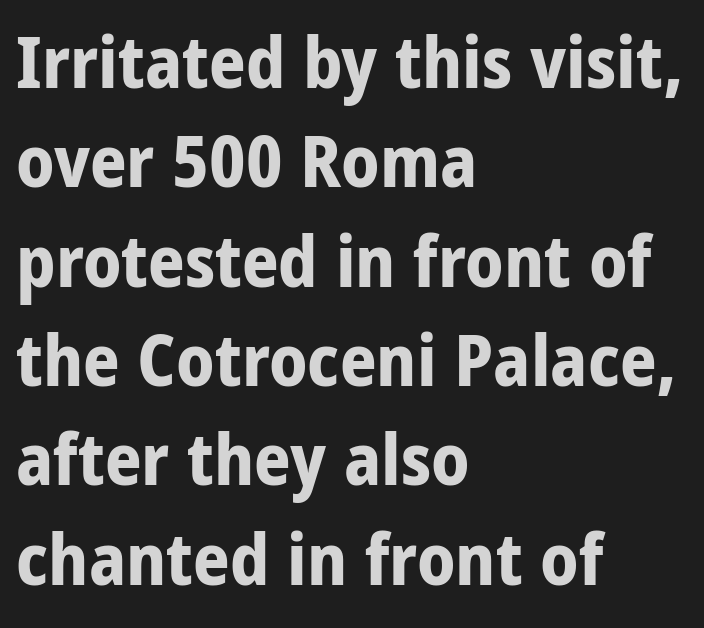
Q: Is the text bold? A: Yes.
Q: Is the text italic (slanted)? A: No, it is upright.
Q: Is the typeface a serif or a sans-serif typeface? A: Sans-serif.
Q: Is the text underlined? A: No.
Q: How is the paragraph aligned? A: Left-aligned.
Q: Is the spacing between letters normal or unusually wide? A: Normal.
Q: Is the spacing between lines tight, normal or loose? A: Normal.
Q: Width (condensed, normal, or wide)? A: Condensed.
Q: Stroke contrast? A: Low.
Q: x-height? A: Large.
Q: Monospaced? A: No.
